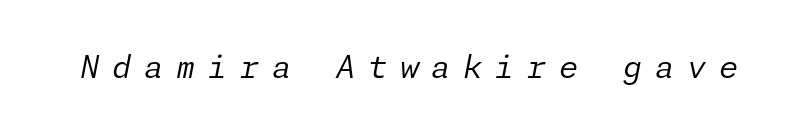
Q: Is the text bold? A: No.
Q: Is the text italic (slanted)? A: Yes, it leans right by about 11 degrees.
Q: Is the text underlined? A: No.
Q: Is the spacing between letters normal or unusually wide? A: Unusually wide.
Q: Width (condensed, normal, or wide)? A: Normal.
Q: Stroke contrast? A: Low.
Q: x-height? A: Medium.
